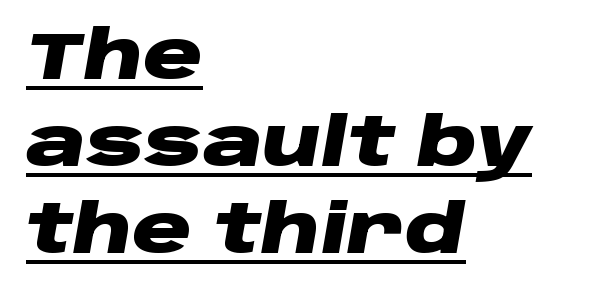
The image shows 66 px heavy, wide type, italic (leaning right); set left-aligned, normal line spacing (1.32x), normal letter spacing, underlined; low stroke contrast and a large x-height.
